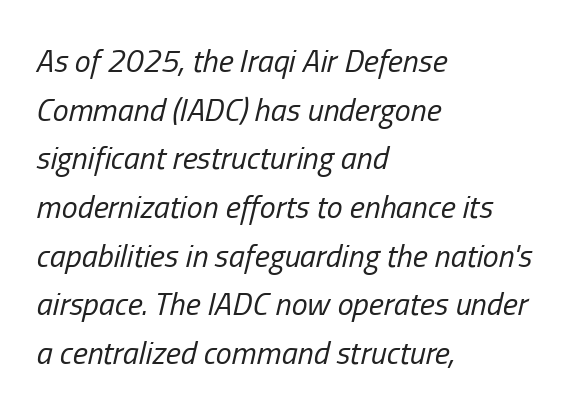
Q: Is the text bold? A: No.
Q: Is the text italic (slanted)? A: Yes, it leans right by about 13 degrees.
Q: Is the text underlined? A: No.
Q: How is the paragraph aligned? A: Left-aligned.
Q: Is the spacing between letters normal or unusually wide? A: Normal.
Q: Is the spacing between lines tight, normal or loose? A: Normal.
Q: Width (condensed, normal, or wide)? A: Condensed.
Q: Stroke contrast? A: Low.
Q: x-height? A: Medium.
Q: Monospaced? A: No.
